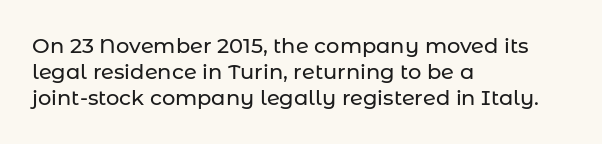
The typesetter chose a ragged-right arrangement here. The type sits square on the baseline with zero lean. There is no visible air inserted between adjacent glyphs. Has an underline been added? It has not.
